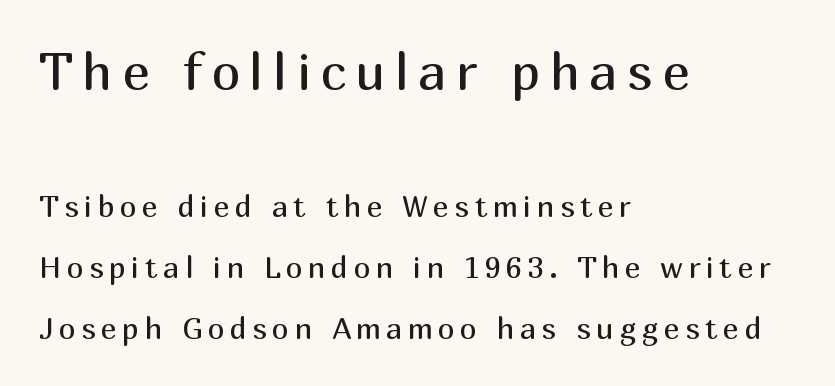
The image shows 52 px regular-weight sans-serif type, upright; set left-aligned, loose line spacing (2.04x), not underlined; the first (top) block is 1.73x larger; medium stroke contrast and a medium x-height.
